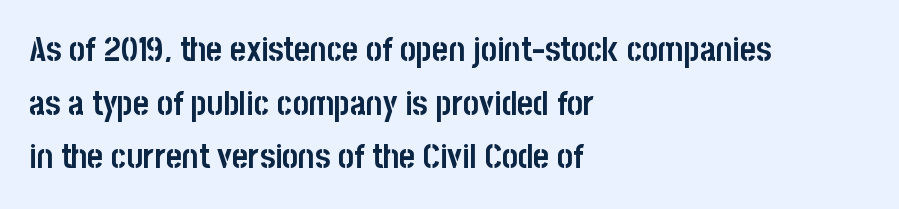
Q: Is the text bold? A: Yes.
Q: Is the text italic (slanted)? A: No, it is upright.
Q: Is the typeface a serif or a sans-serif typeface? A: Sans-serif.
Q: Is the text underlined? A: No.
Q: How is the paragraph aligned? A: Left-aligned.
Q: Is the spacing between letters normal or unusually wide? A: Normal.
Q: Is the spacing between lines tight, normal or loose? A: Normal.
Q: Width (condensed, normal, or wide)? A: Condensed.
Q: Stroke contrast? A: Low.
Q: x-height? A: Large.
Q: Monospaced? A: No.
